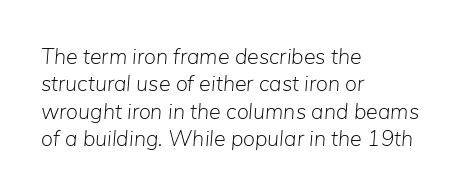
The image shows 22 px text type, italic (leaning right); set left-aligned, line spacing 1.24x, normal letter spacing, not underlined.
